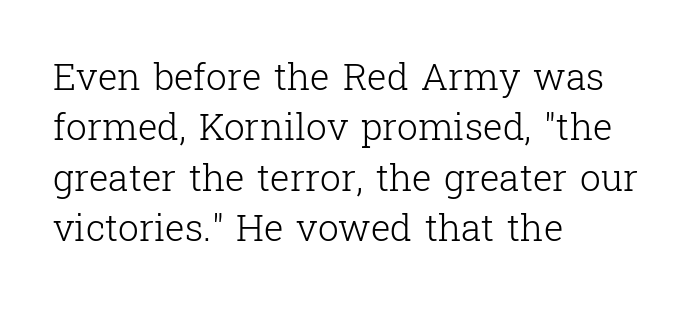
{"serif": "yes", "italic": "no", "bold": "no", "weight": "light", "width": "normal", "stroke_contrast": "low", "x_height": "medium", "monospaced": "no", "underline": "no", "align": "left", "line_spacing": "normal", "line_spacing_ratio": 1.36, "letter_spacing": "normal", "letter_spacing_em": 0.0, "glyph_px": 37}
